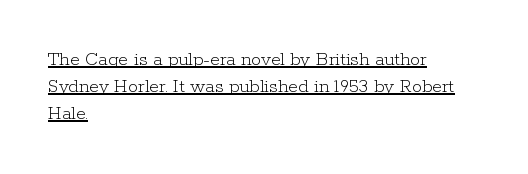
{"italic": "no", "bold": "no", "underline": "yes", "align": "left", "line_spacing": "normal", "line_spacing_ratio": 1.35, "letter_spacing": "normal", "letter_spacing_em": 0.0, "glyph_px": 20}
